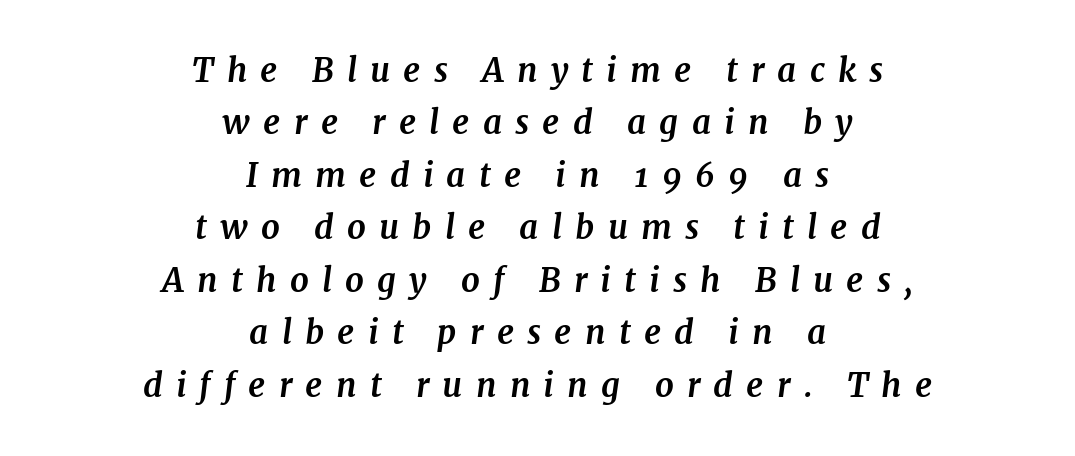
{"serif": "yes", "italic": "yes", "lean": "right", "slant_degrees": 7, "bold": "yes", "weight": "bold", "width": "normal", "stroke_contrast": "medium", "x_height": "medium", "monospaced": "no", "underline": "no", "align": "center", "line_spacing": "normal", "line_spacing_ratio": 1.59, "letter_spacing": "wide", "letter_spacing_em": 0.4, "glyph_px": 33}
